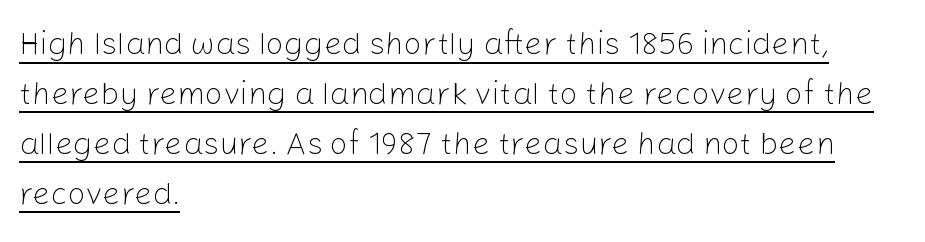
Q: Is the text bold? A: No.
Q: Is the text italic (slanted)? A: No, it is upright.
Q: Is the typeface a serif or a sans-serif typeface? A: Sans-serif.
Q: Is the text underlined? A: Yes.
Q: How is the paragraph aligned? A: Left-aligned.
Q: Is the spacing between letters normal or unusually wide? A: Normal.
Q: Is the spacing between lines tight, normal or loose? A: Normal.
Q: Width (condensed, normal, or wide)? A: Normal.
Q: Stroke contrast? A: Low.
Q: x-height? A: Medium.
Q: Monospaced? A: No.
